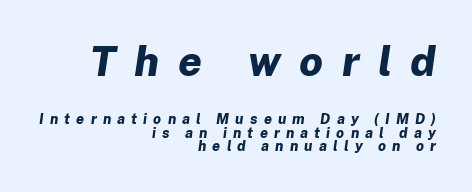
Q: Is the text bold? A: Yes.
Q: Is the text italic (slanted)? A: Yes, it leans right by about 8 degrees.
Q: Is the text underlined? A: No.
Q: How is the paragraph aligned? A: Right-aligned.
Q: Is the spacing between letters normal or unusually wide? A: Unusually wide.
Q: Is the spacing between lines tight, normal or loose? A: Tight.
Q: Which block of text is set in a larger size, the first (top) or the second (bottom)? A: The first (top) one.
Q: Width (condensed, normal, or wide)? A: Normal.
Q: Stroke contrast? A: Low.
Q: x-height? A: Medium.
Q: Monospaced? A: No.
